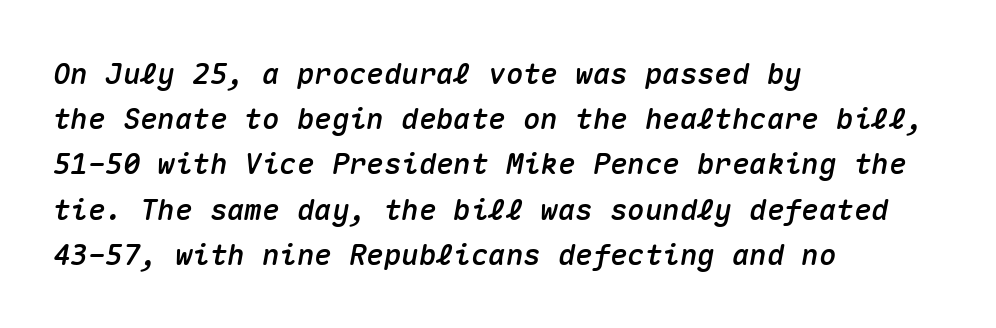
The typography opts for an oblique posture over an upright one. Glyph-to-glyph distance matches everyday printed text. You could count columns in this text — the font is strictly monospaced. Nobody drew a line under any word here. Horizontal bands of white between lines are of average thickness. The setting favours the left margin, as ordinary paragraphs usually do.
